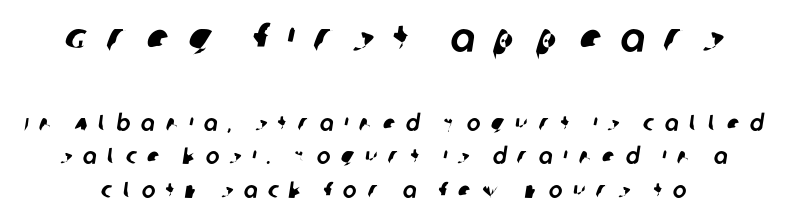
The image shows 41 px sans-serif type; set normal line spacing (1.46x), unusually wide letter spacing (+0.46 em), not underlined; the first (top) block is 1.78x larger; low stroke contrast and a large x-height.
